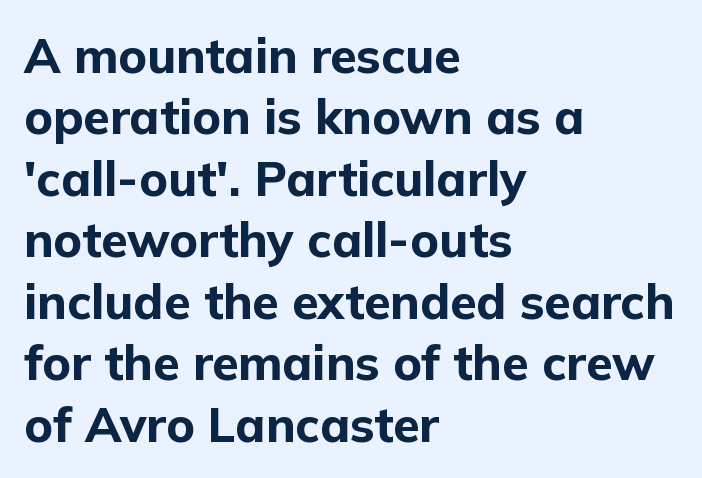
Default kerning and tracking; the words read as compact shapes. The type family on display is of the sans-serif kind. The font is running at its bold setting. Baseline-to-baseline distance is the conventional proportion of letter height. The baseline area is clear. Note the varied advance widths — an 'i' is clearly narrower than an 'm'.
